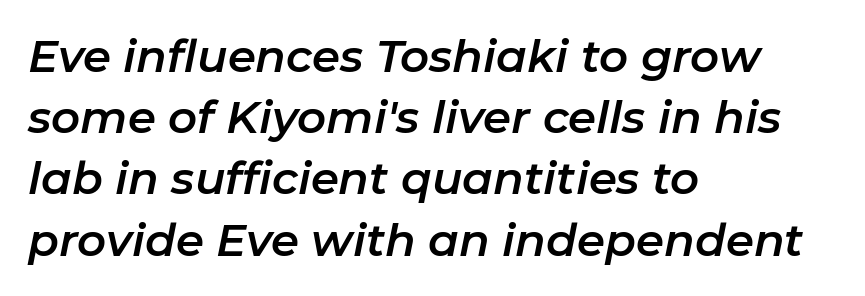
Q: Is the text italic (slanted)? A: Yes, it leans right by about 11 degrees.
Q: Is the text underlined? A: No.
Q: How is the paragraph aligned? A: Left-aligned.
Q: Is the spacing between letters normal or unusually wide? A: Normal.
Q: Is the spacing between lines tight, normal or loose? A: Normal.
Q: Width (condensed, normal, or wide)? A: Normal.
Q: Stroke contrast? A: Low.
Q: x-height? A: Medium.
Q: Monospaced? A: No.
